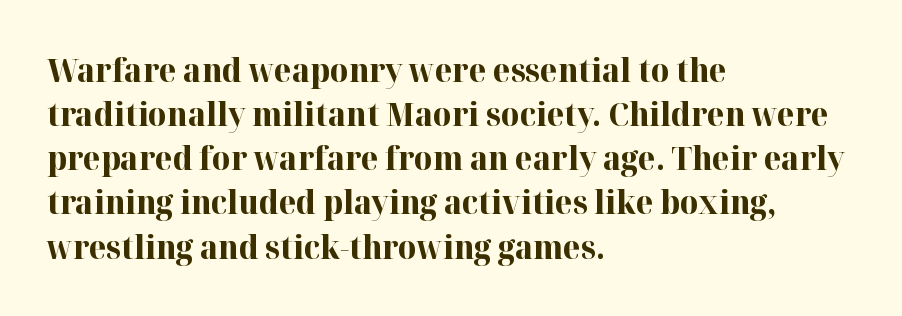
{"serif": "yes", "italic": "no", "bold": "yes", "weight": "bold", "width": "normal", "stroke_contrast": "high", "x_height": "medium", "monospaced": "no", "underline": "no", "align": "left", "line_spacing": "normal", "line_spacing_ratio": 1.38, "letter_spacing": "normal", "letter_spacing_em": 0.0, "glyph_px": 32}
